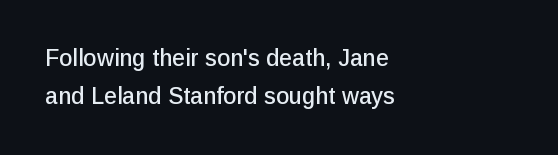
{"italic": "no", "underline": "no", "align": "left", "line_spacing": "normal", "line_spacing_ratio": 1.67, "letter_spacing": "normal", "letter_spacing_em": 0.0, "glyph_px": 23}
